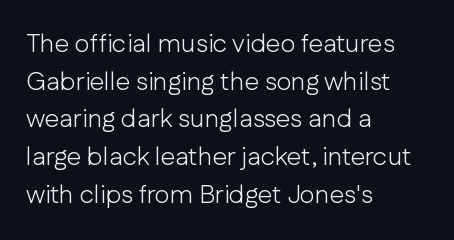
This sample is left-justified, so line endings fall wherever the words run out. Short note: letters normally spaced. These lines were composed using upright roman letters. Nothing heavy about these letters — not bold at all. The glyphs are unaccompanied by any horizontal stroke below them. Quick note: interline space is typical.
